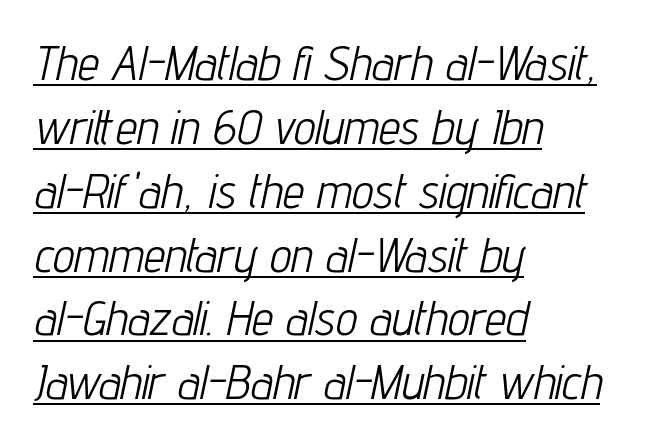
{"italic": "yes", "lean": "right", "slant_degrees": 12, "bold": "no", "weight": "light", "width": "condensed", "stroke_contrast": "low", "x_height": "medium", "monospaced": "no", "underline": "yes", "align": "left", "line_spacing": "normal", "line_spacing_ratio": 1.33, "letter_spacing": "normal", "letter_spacing_em": 0.0, "glyph_px": 48}
